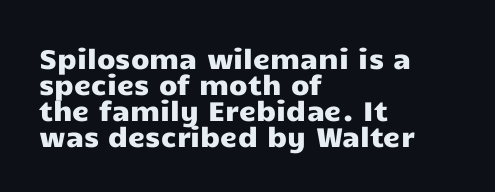
Posture: vertical. The ragged edge is on the right, which tells us the setting is flush left. How would I describe the line gaps? Narrow and economical. Compared with typical body copy, the letter spacing here is the same.
